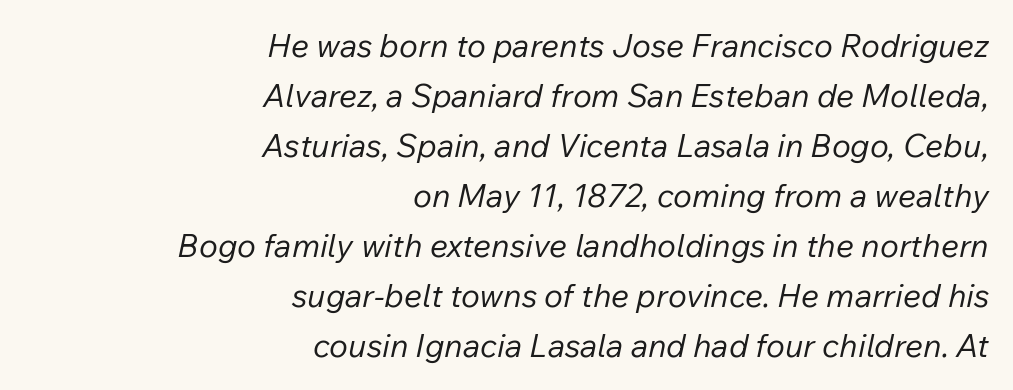
{"italic": "yes", "lean": "right", "slant_degrees": 12, "bold": "no", "weight": "regular", "width": "normal", "stroke_contrast": "low", "x_height": "medium", "monospaced": "no", "underline": "no", "align": "right", "line_spacing": "normal", "line_spacing_ratio": 1.56, "letter_spacing": "normal", "letter_spacing_em": 0.0, "glyph_px": 32}
